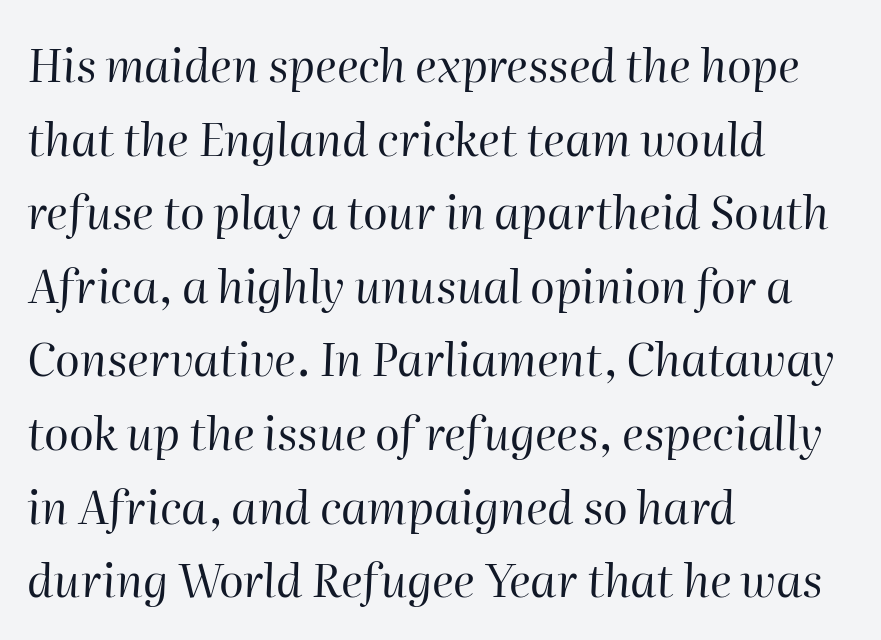
Caption: standard tracking, unaltered. Each letter keeps its own natural width here, so spacing adapts to shape. Posture: slanted. Heaviness? Minimal to ordinary, like unemphasized prose.
